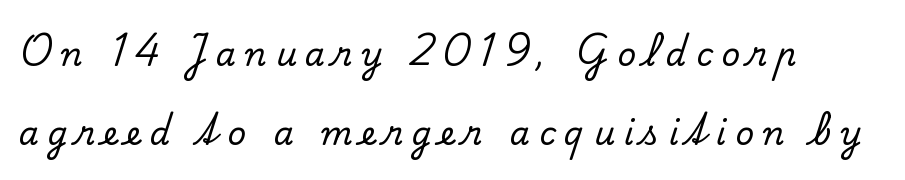
Q: Is the text italic (slanted)? A: Yes.
Q: Is the typeface a serif or a sans-serif typeface? A: Serif.
Q: Is the text underlined? A: No.
Q: How is the paragraph aligned? A: Left-aligned.
Q: Is the spacing between letters normal or unusually wide? A: Unusually wide.
Q: Is the spacing between lines tight, normal or loose? A: Loose.
Q: Width (condensed, normal, or wide)? A: Normal.
Q: Stroke contrast? A: Low.
Q: x-height? A: Small.
Q: Monospaced? A: No.
